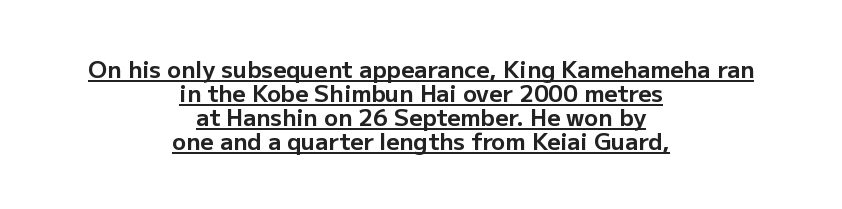
A baseline rule has been typeset under these characters. Tall strokes in this sample are plumb rather than angled. The passage shown has conventional tracking throughout. Where is the straight margin? There isn't one; the lines are centered. Leading: reduced. In terms of weight, the rendering is a true, heavy bold.
